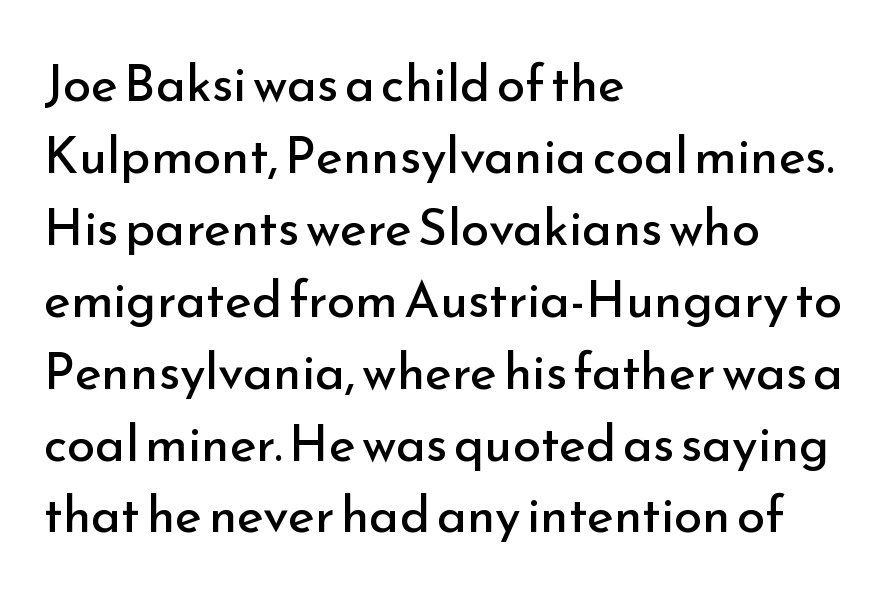
Default kerning and tracking; the words read as compact shapes. Look at the bottom of the vertical strokes: they stop flat, with no serifs. Nothing heavy about these letters — not bold at all. Ordinary non-slanted type is in use.
